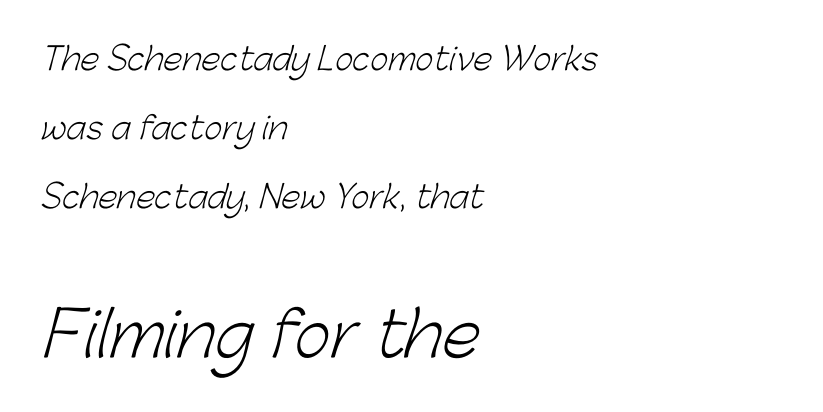
The image shows 62 px light sans-serif type; set left-aligned, loose line spacing (2.23x), normal letter spacing, not underlined; the second (bottom) block is 2.0x larger; low stroke contrast and a medium x-height.
